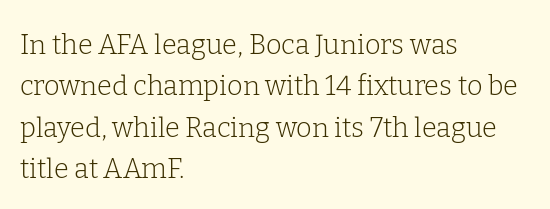
Q: Is the text bold? A: No.
Q: Is the text italic (slanted)? A: No, it is upright.
Q: Is the text underlined? A: No.
Q: How is the paragraph aligned? A: Left-aligned.
Q: Is the spacing between letters normal or unusually wide? A: Normal.
Q: Is the spacing between lines tight, normal or loose? A: Normal.
